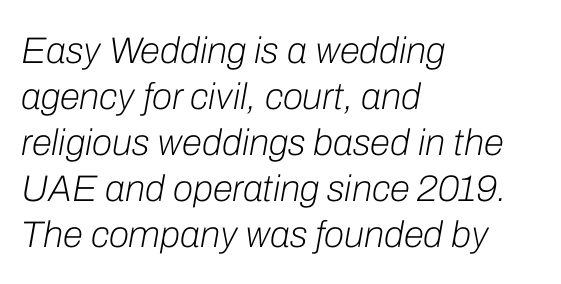
{"italic": "yes", "lean": "right", "slant_degrees": 10, "bold": "no", "weight": "light", "width": "normal", "stroke_contrast": "low", "x_height": "medium", "monospaced": "no", "underline": "no", "align": "left", "line_spacing_ratio": 1.24, "letter_spacing": "normal", "letter_spacing_em": 0.0, "glyph_px": 37}
